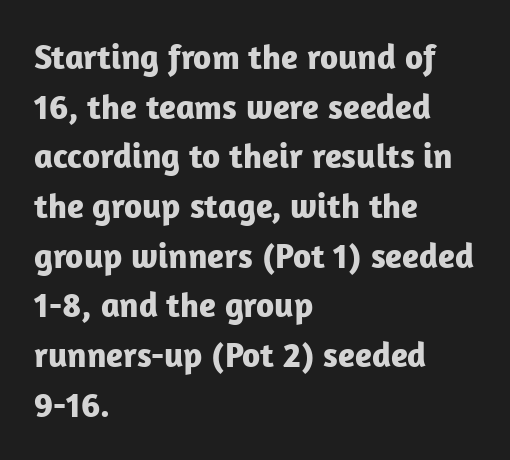
Q: Is the text bold? A: Yes.
Q: Is the text italic (slanted)? A: No, it is upright.
Q: Is the typeface a serif or a sans-serif typeface? A: Sans-serif.
Q: Is the text underlined? A: No.
Q: How is the paragraph aligned? A: Left-aligned.
Q: Is the spacing between letters normal or unusually wide? A: Normal.
Q: Is the spacing between lines tight, normal or loose? A: Normal.
Q: Width (condensed, normal, or wide)? A: Normal.
Q: Stroke contrast? A: Low.
Q: x-height? A: Medium.
Q: Monospaced? A: No.
